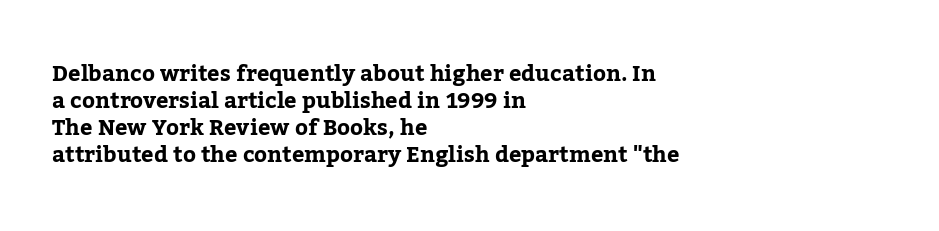
The horizontal fit of the characters is conventional and even. The typesetter chose a ragged-right arrangement here. Upright lettering throughout. The specimen omits any rule beneath the text block's lines.
